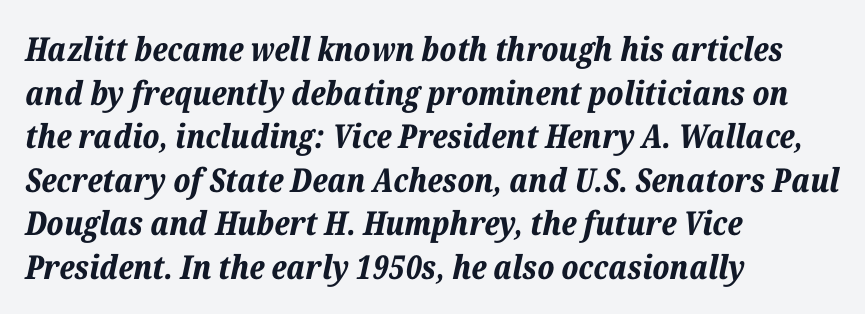
{"italic": "yes", "lean": "right", "slant_degrees": 12, "bold": "yes", "weight": "bold", "width": "normal", "stroke_contrast": "low", "x_height": "medium", "monospaced": "no", "underline": "no", "align": "left", "line_spacing": "normal", "line_spacing_ratio": 1.32, "letter_spacing": "normal", "letter_spacing_em": 0.0, "glyph_px": 33}
